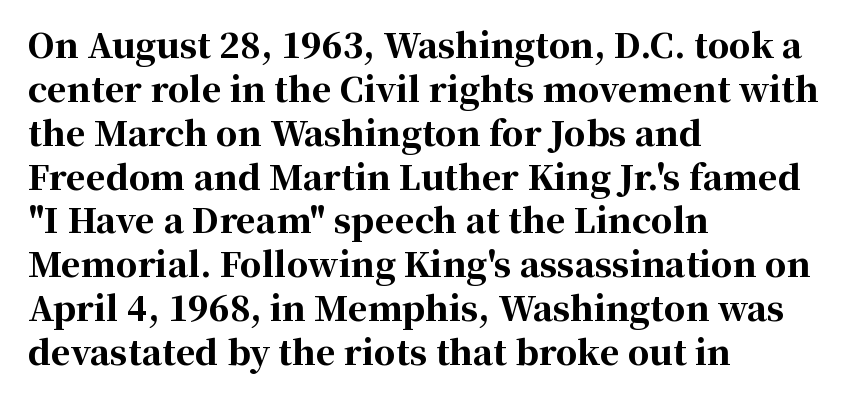
Successive baselines arrive at the customary interval. This is roman type, the default non-slanted kind. Note the varied advance widths — an 'i' is clearly narrower than an 'm'. Descenders hang freely into open space. The letters carry serifs — small finishing strokes at the ends of their stems. This sample is left-justified, so line endings fall wherever the words run out.
